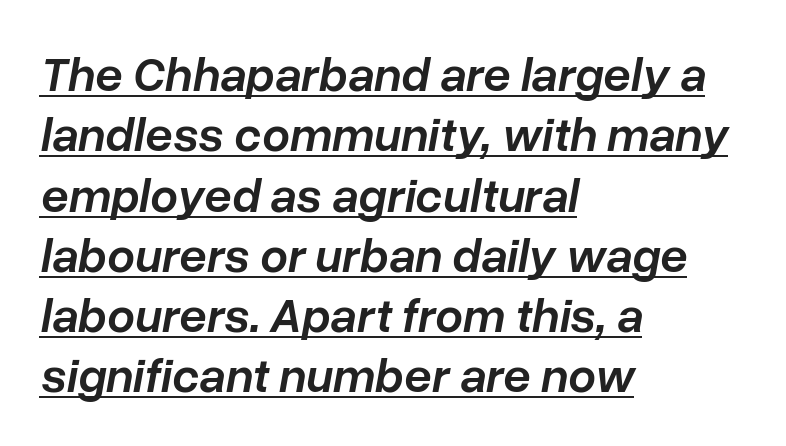
You could not count columns in this text — the font is proportionally spaced. Letter spacing: default. Yep, that's italic — everything's leaning. Stroke thickness is moderately raised; the sample reads as semibold.
